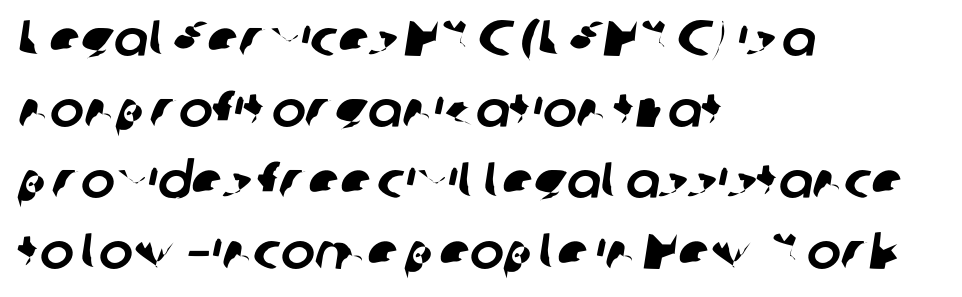
Q: Is the typeface a serif or a sans-serif typeface? A: Sans-serif.
Q: Is the text underlined? A: No.
Q: How is the paragraph aligned? A: Left-aligned.
Q: Is the spacing between letters normal or unusually wide? A: Normal.
Q: Is the spacing between lines tight, normal or loose? A: Normal.
Q: Width (condensed, normal, or wide)? A: Normal.
Q: Stroke contrast? A: Low.
Q: x-height? A: Medium.
Q: Monospaced? A: No.
